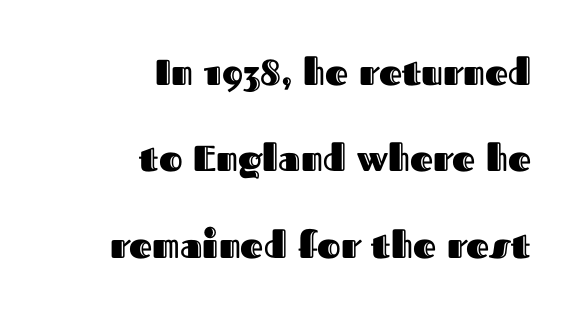
The image shows 36 px text type, upright; set right-aligned, loose line spacing (2.4x), normal letter spacing, not underlined; a medium x-height.
